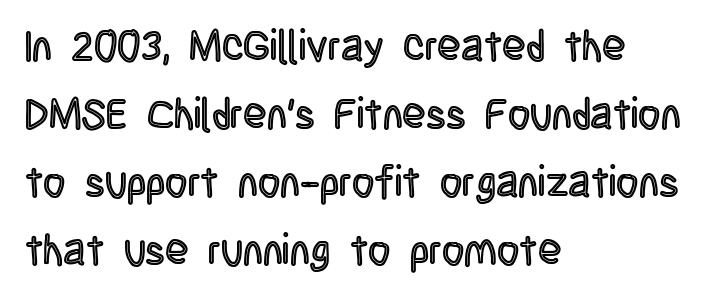
Is this a fixed-width face? No — the glyphs have proportional, varying widths. The passage shown is not underscored anywhere. Notice how the stems are strictly vertical — no italics here. Students, note that the glyphs here touch the page at normal intervals. Line starts are locked; line ends wander. Vertically, the passage feels balanced, rows spaced as you'd expect.
